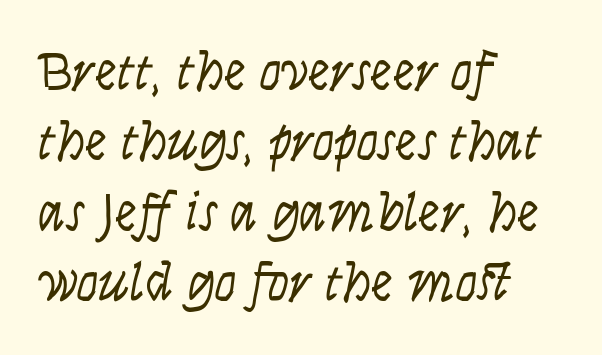
These glyphs show unthickened strokes, regular width or finer. A clean baseline with only descenders dipping below it. No extra tracking has been applied to these lines. Successive baselines arrive at the customary interval. Horizontal alignment here is leftward, the default for most running prose.
